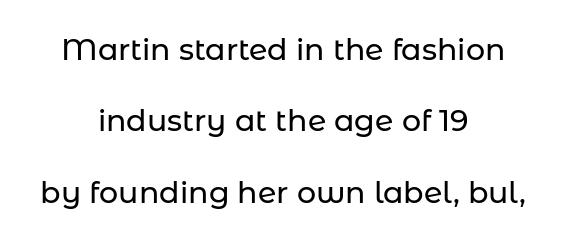
Q: Is the text italic (slanted)? A: No, it is upright.
Q: Is the typeface a serif or a sans-serif typeface? A: Sans-serif.
Q: Is the text underlined? A: No.
Q: How is the paragraph aligned? A: Centered.
Q: Is the spacing between letters normal or unusually wide? A: Normal.
Q: Is the spacing between lines tight, normal or loose? A: Loose.
Q: Width (condensed, normal, or wide)? A: Normal.
Q: Stroke contrast? A: Low.
Q: x-height? A: Medium.
Q: Monospaced? A: No.
